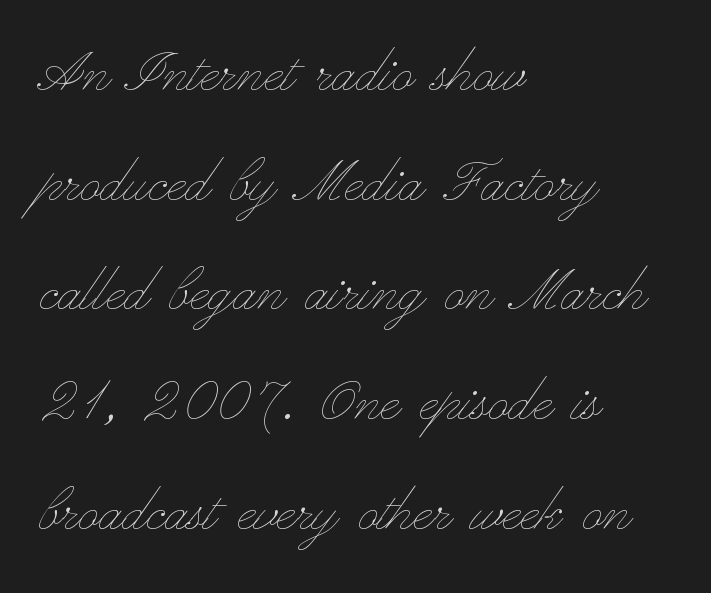
{"bold": "no", "weight": "thin", "width": "wide", "stroke_contrast": "low", "x_height": "small", "monospaced": "no", "underline": "no", "align": "left", "line_spacing": "normal", "line_spacing_ratio": 1.59, "letter_spacing": "normal", "letter_spacing_em": 0.0, "glyph_px": 69}
